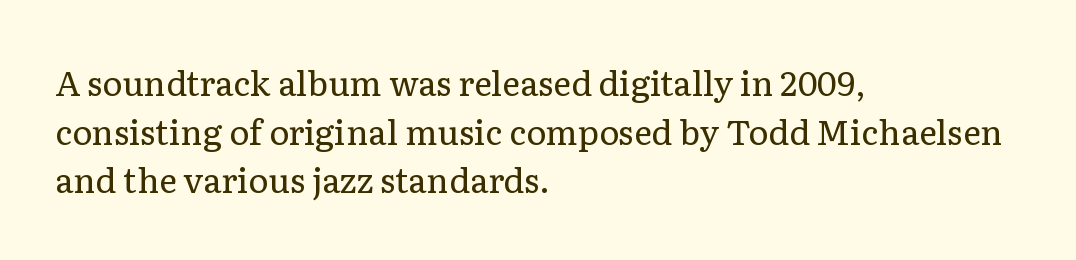
The image shows 34 px regular-weight serif type, upright; set left-aligned, normal line spacing (1.43x), normal letter spacing, not underlined; low stroke contrast and a medium x-height.
